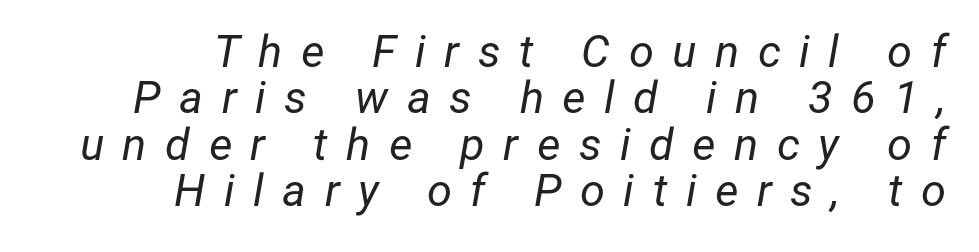
{"italic": "yes", "lean": "right", "slant_degrees": 12, "bold": "no", "weight": "regular", "width": "normal", "stroke_contrast": "low", "x_height": "medium", "monospaced": "no", "underline": "no", "align": "right", "line_spacing": "tight", "line_spacing_ratio": 1.03, "letter_spacing": "wide", "letter_spacing_em": 0.41, "glyph_px": 45}
